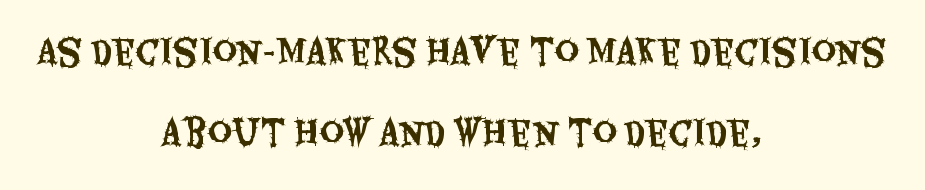
The paragraph shown floats in the horizontal middle. Is this a fixed-width face? No — the glyphs have proportional, varying widths. Designer's note — italics off, roman on. Anything drawn beneath the words? Only blank space. The characters display no serif detailing; their extremities are plain. Quick note: interline space is abundant.
